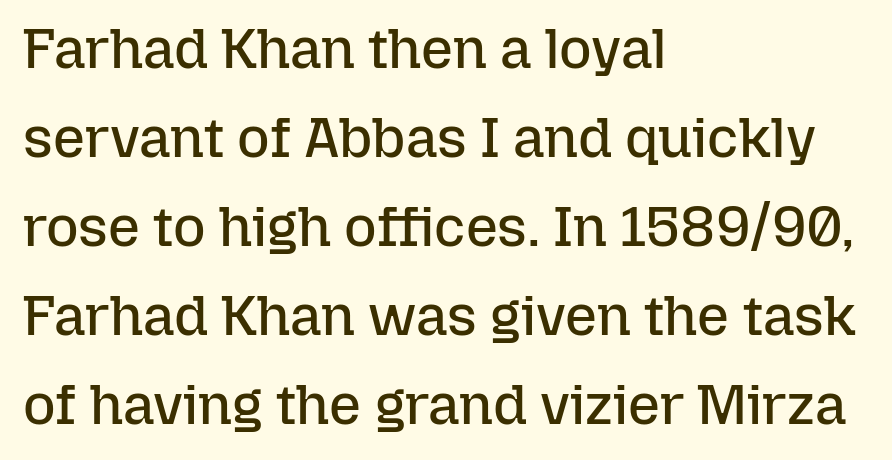
The image shows 56 px regular-weight type, upright; set left-aligned, normal line spacing (1.59x), normal letter spacing, not underlined; low stroke contrast and a medium x-height.
